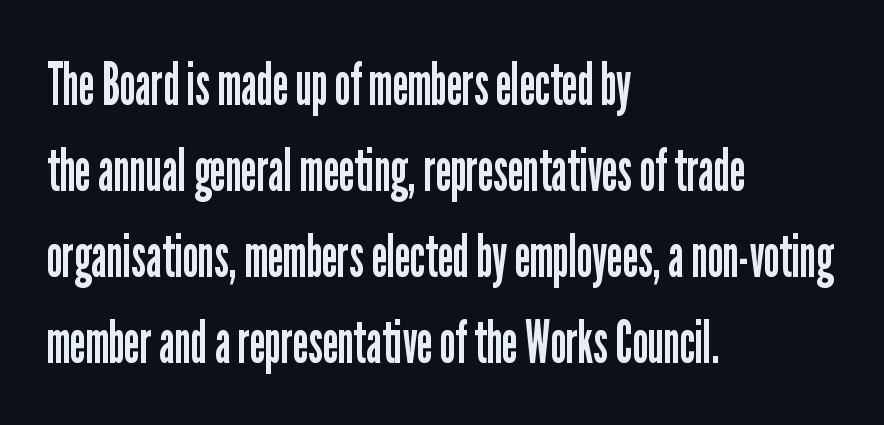
{"serif": "no", "italic": "no", "bold": "no", "weight": "regular", "width": "condensed", "stroke_contrast": "low", "x_height": "medium", "monospaced": "no", "underline": "no", "align": "left", "line_spacing": "normal", "line_spacing_ratio": 1.46, "letter_spacing": "normal", "letter_spacing_em": 0.0, "glyph_px": 59}
